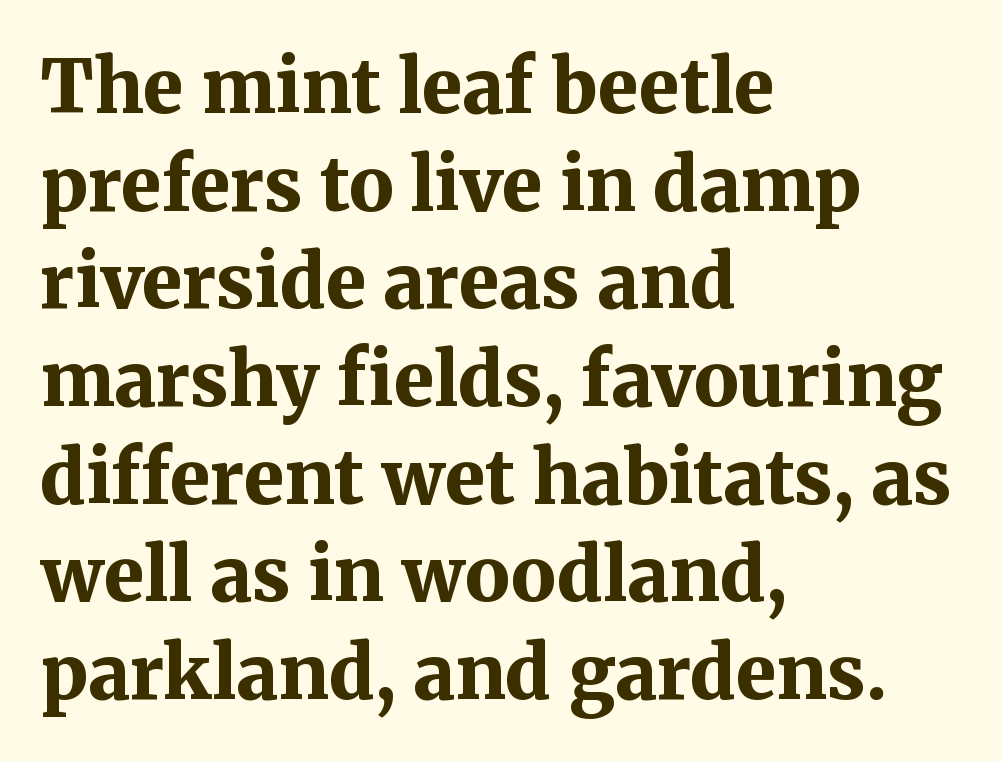
{"serif": "yes", "italic": "no", "bold": "yes", "weight": "bold", "width": "normal", "stroke_contrast": "medium", "x_height": "medium", "monospaced": "no", "underline": "no", "align": "left", "line_spacing": "normal", "line_spacing_ratio": 1.32, "letter_spacing": "normal", "letter_spacing_em": 0.0, "glyph_px": 74}
